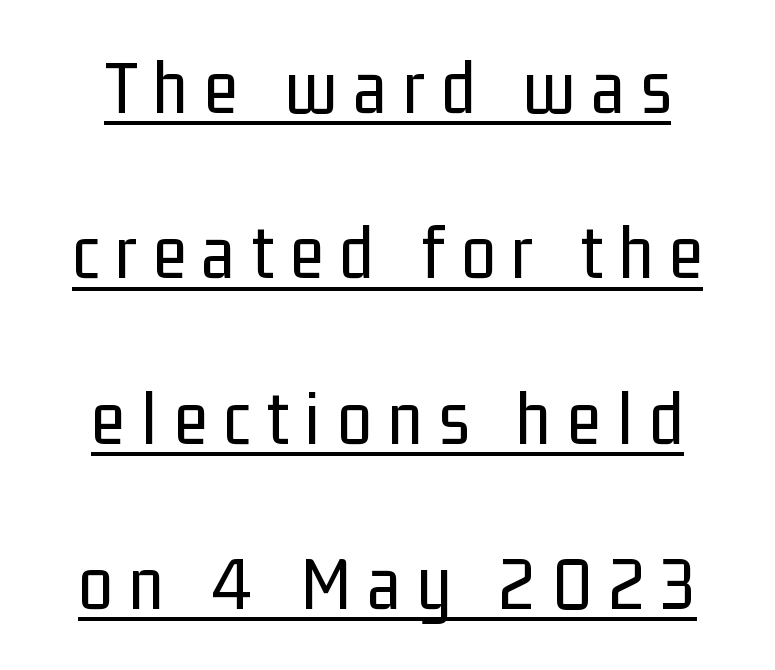
{"serif": "no", "italic": "no", "bold": "no", "weight": "regular", "width": "condensed", "stroke_contrast": "low", "x_height": "medium", "monospaced": "no", "underline": "yes", "line_spacing": "loose", "line_spacing_ratio": 2.12, "letter_spacing": "wide", "letter_spacing_em": 0.21, "glyph_px": 78}
